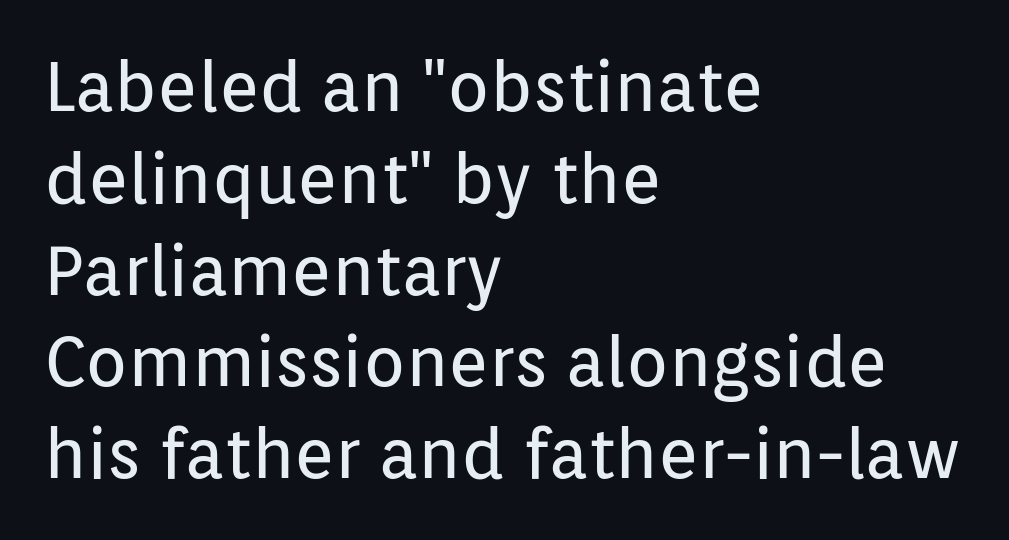
Q: Is the text bold? A: No.
Q: Is the text italic (slanted)? A: No, it is upright.
Q: Is the typeface a serif or a sans-serif typeface? A: Sans-serif.
Q: Is the text underlined? A: No.
Q: How is the paragraph aligned? A: Left-aligned.
Q: Is the spacing between letters normal or unusually wide? A: Normal.
Q: Is the spacing between lines tight, normal or loose? A: Normal.
Q: Width (condensed, normal, or wide)? A: Normal.
Q: Stroke contrast? A: Low.
Q: x-height? A: Medium.
Q: Monospaced? A: No.
